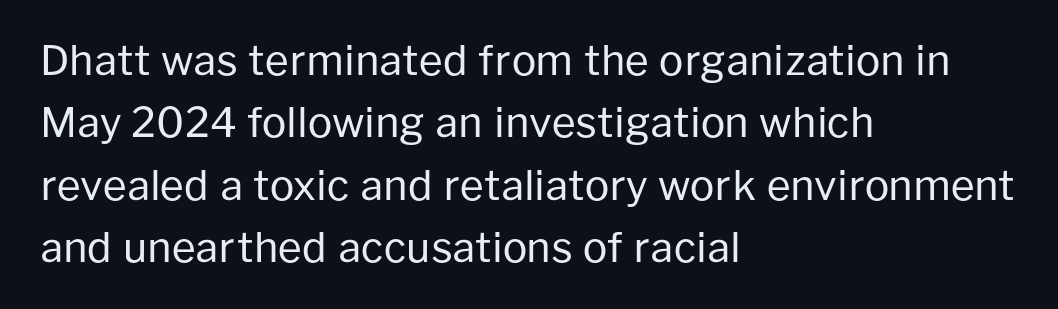
{"serif": "no", "italic": "no", "bold": "no", "weight": "regular", "width": "normal", "stroke_contrast": "low", "x_height": "medium", "monospaced": "no", "underline": "no", "align": "left", "line_spacing": "normal", "line_spacing_ratio": 1.52, "letter_spacing": "normal", "letter_spacing_em": 0.0, "glyph_px": 41}
